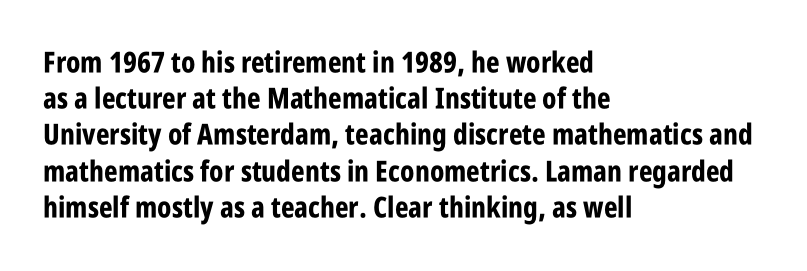
The image shows 29 px bold, condensed sans-serif type, upright; set left-aligned, normal line spacing (1.25x), normal letter spacing, not underlined; low stroke contrast and a large x-height.
